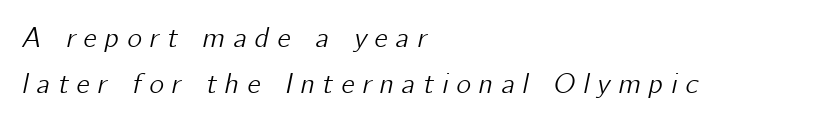
Q: Is the text italic (slanted)? A: Yes, it leans right by about 12 degrees.
Q: Is the text underlined? A: No.
Q: How is the paragraph aligned? A: Left-aligned.
Q: Is the spacing between letters normal or unusually wide? A: Unusually wide.
Q: Is the spacing between lines tight, normal or loose? A: Normal.
Q: Width (condensed, normal, or wide)? A: Normal.
Q: Stroke contrast? A: Low.
Q: x-height? A: Medium.
Q: Monospaced? A: No.
